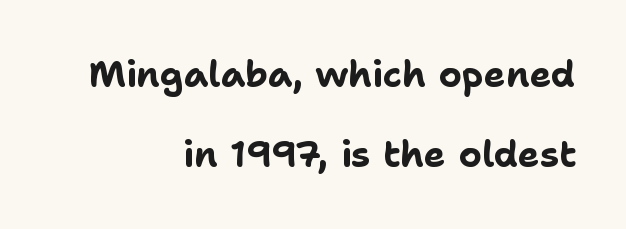
Q: Is the text bold? A: Yes.
Q: Is the text italic (slanted)? A: No, it is upright.
Q: Is the typeface a serif or a sans-serif typeface? A: Sans-serif.
Q: Is the text underlined? A: No.
Q: How is the paragraph aligned? A: Right-aligned.
Q: Is the spacing between letters normal or unusually wide? A: Normal.
Q: Is the spacing between lines tight, normal or loose? A: Loose.
Q: Width (condensed, normal, or wide)? A: Normal.
Q: Stroke contrast? A: Low.
Q: x-height? A: Medium.
Q: Monospaced? A: No.
